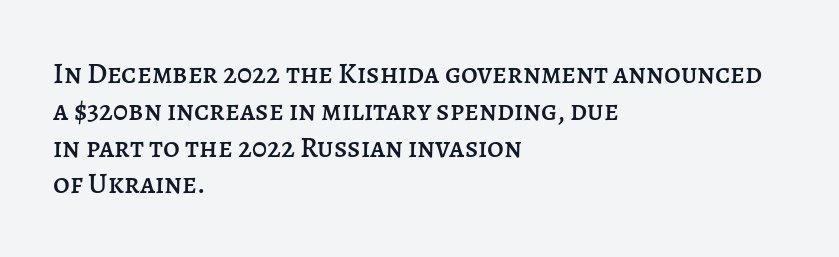
Q: Is the text italic (slanted)? A: No, it is upright.
Q: Is the text underlined? A: No.
Q: How is the paragraph aligned? A: Left-aligned.
Q: Is the spacing between letters normal or unusually wide? A: Normal.
Q: Is the spacing between lines tight, normal or loose? A: Normal.
Q: Width (condensed, normal, or wide)? A: Normal.
Q: Stroke contrast? A: Low.
Q: x-height? A: Large.
Q: Monospaced? A: No.
